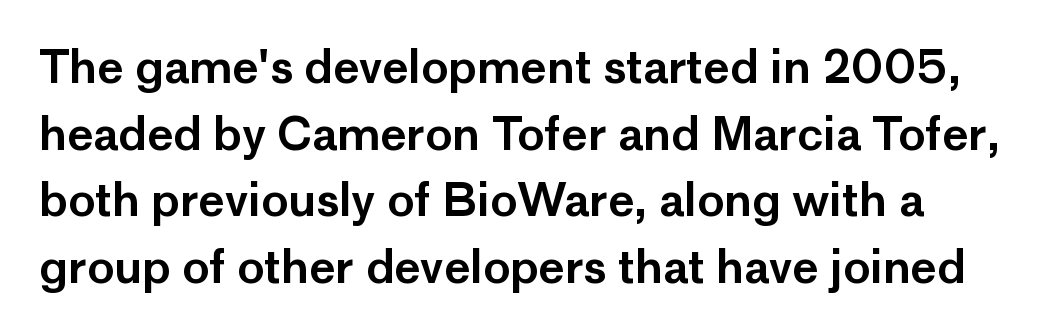
Serif or sans? Sans — the stroke terminals are bare. The specimen reads as upright at a glance. This rendering features lettering with no underline. The rendering uses natural spacing where letterforms have individual widths.
